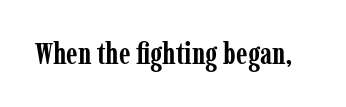
Bold? Absolutely — the strokes are thick and heavy. Nobody touched the tracking dial on this one. You can tell it's not italic because the verticals are truly vertical. Character widths vary here, with narrow letters taking less room than wide ones. Typographically, this falls in the serif category.
